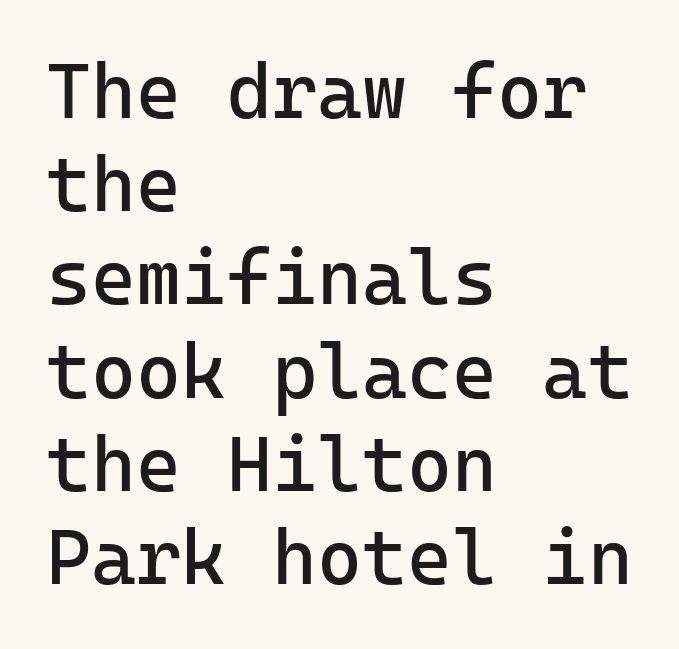
{"serif": "no", "italic": "no", "bold": "no", "weight": "regular", "width": "normal", "stroke_contrast": "low", "x_height": "medium", "monospaced": "yes", "underline": "no", "align": "left", "line_spacing_ratio": 1.21, "letter_spacing": "normal", "letter_spacing_em": 0.0, "glyph_px": 77}
